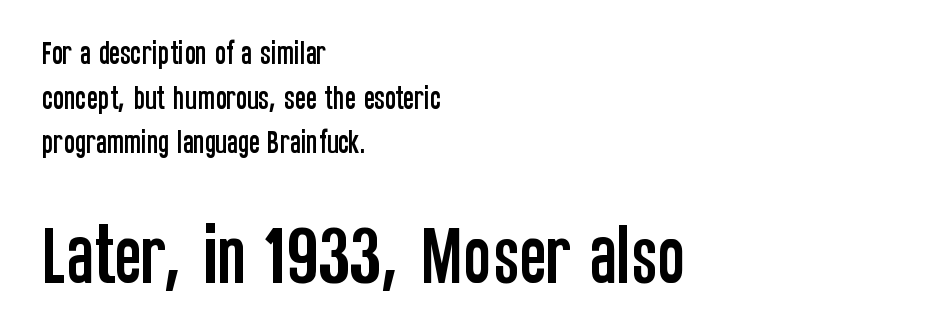
{"serif": "no", "italic": "no", "width": "condensed", "stroke_contrast": "low", "x_height": "large", "monospaced": "no", "underline": "no", "align": "left", "line_spacing_ratio": 1.72, "letter_spacing": "normal", "letter_spacing_em": 0.0, "larger_block": "second", "size_ratio": 2.5, "glyph_px": 65}
